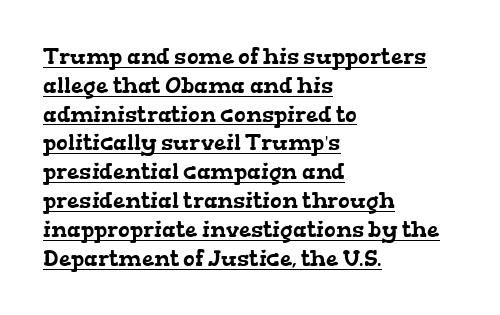
Q: Is the text underlined? A: Yes.
Q: How is the paragraph aligned? A: Left-aligned.
Q: Is the spacing between letters normal or unusually wide? A: Normal.
Q: Is the spacing between lines tight, normal or loose? A: Normal.
